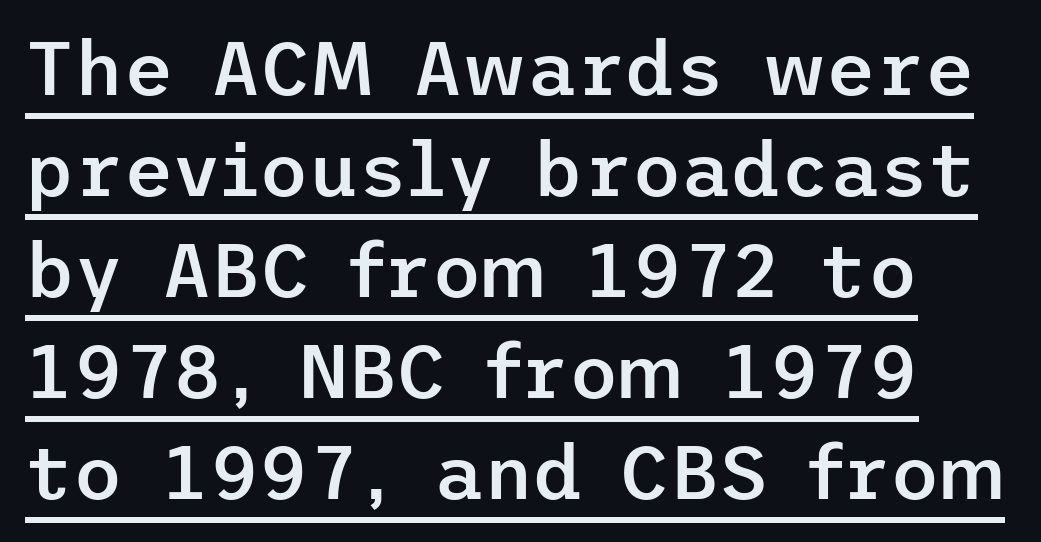
The image shows 76 px semibold sans-serif type, upright; set normal line spacing (1.33x), normal letter spacing, underlined; low stroke contrast and a medium x-height.
